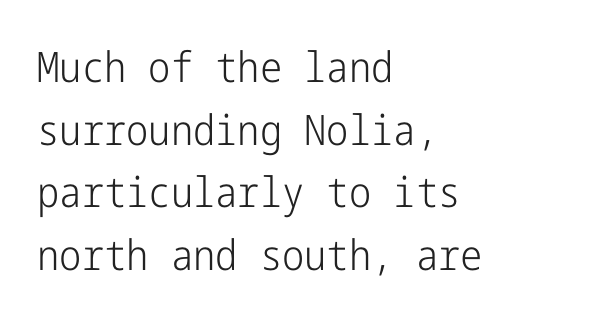
Q: Is the text bold? A: No.
Q: Is the text italic (slanted)? A: No, it is upright.
Q: Is the typeface a serif or a sans-serif typeface? A: Sans-serif.
Q: Is the text underlined? A: No.
Q: How is the paragraph aligned? A: Left-aligned.
Q: Is the spacing between letters normal or unusually wide? A: Normal.
Q: Is the spacing between lines tight, normal or loose? A: Normal.
Q: Width (condensed, normal, or wide)? A: Condensed.
Q: Stroke contrast? A: Low.
Q: x-height? A: Medium.
